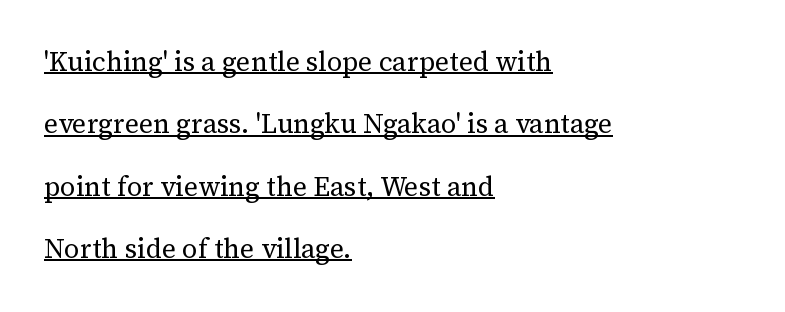
The image shows 27 px text type, upright; set left-aligned, loose line spacing (2.31x), normal letter spacing, underlined.
